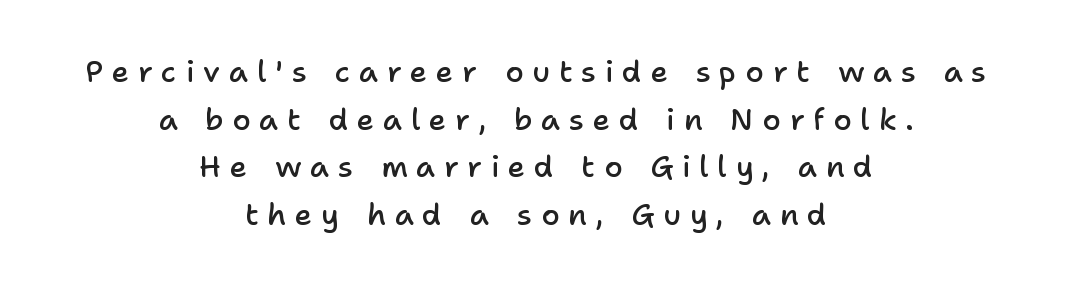
Regular leading. Typographically, this falls in the sans-serif category. Here the designer chose a conventional face with non-uniform glyph widths. The font's upright variant was chosen for this text. The passage shown is not underscored anywhere. Horizontal alignment here is central, giving a formal, balanced look.
